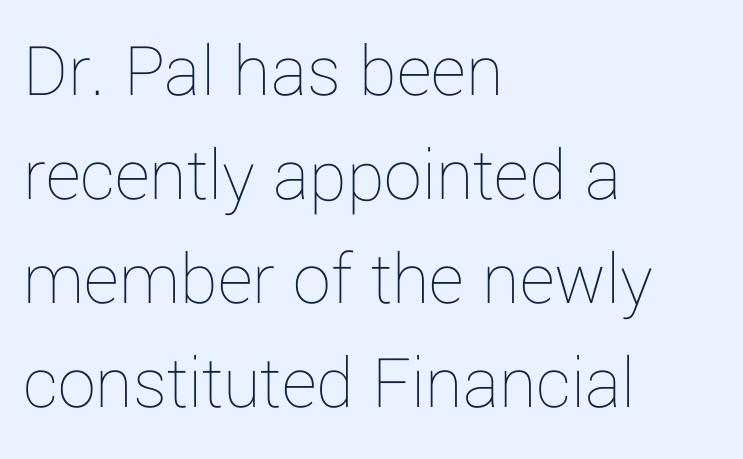
No word sits above an underline. Interline gaps are of average width in this sample. Stem width sits at or under what a default text font uses. Where is the straight margin? On the left.
